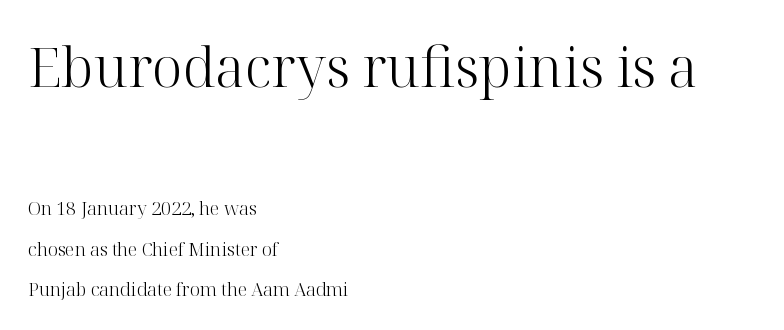
Q: Is the text bold? A: No.
Q: Is the text italic (slanted)? A: No, it is upright.
Q: Is the typeface a serif or a sans-serif typeface? A: Serif.
Q: Is the text underlined? A: No.
Q: How is the paragraph aligned? A: Left-aligned.
Q: Is the spacing between letters normal or unusually wide? A: Normal.
Q: Is the spacing between lines tight, normal or loose? A: Loose.
Q: Which block of text is set in a larger size, the first (top) or the second (bottom)? A: The first (top) one.
Q: Width (condensed, normal, or wide)? A: Normal.
Q: Stroke contrast? A: High.
Q: x-height? A: Medium.
Q: Monospaced? A: No.
